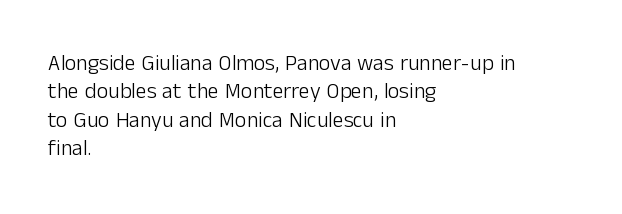
Q: Is the text bold? A: No.
Q: Is the text italic (slanted)? A: No, it is upright.
Q: Is the text underlined? A: No.
Q: How is the paragraph aligned? A: Left-aligned.
Q: Is the spacing between letters normal or unusually wide? A: Normal.
Q: Is the spacing between lines tight, normal or loose? A: Normal.
